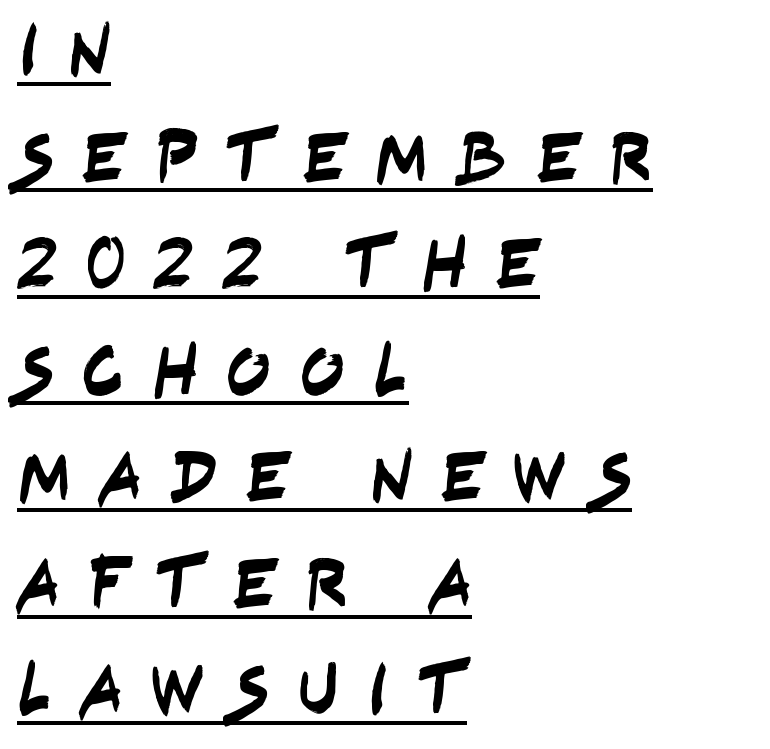
{"serif": "no", "width": "condensed", "stroke_contrast": "low", "x_height": "large", "monospaced": "no", "underline": "yes", "align": "left", "line_spacing": "normal", "line_spacing_ratio": 1.44, "letter_spacing": "wide", "letter_spacing_em": 0.37, "glyph_px": 74}
